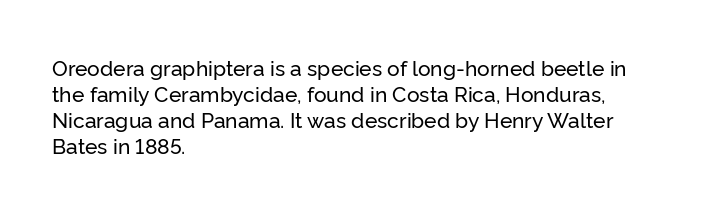
The typesetter chose a ragged-right arrangement here. The type sits square on the baseline with zero lean. There is no visible air inserted between adjacent glyphs. Has an underline been added? It has not.
